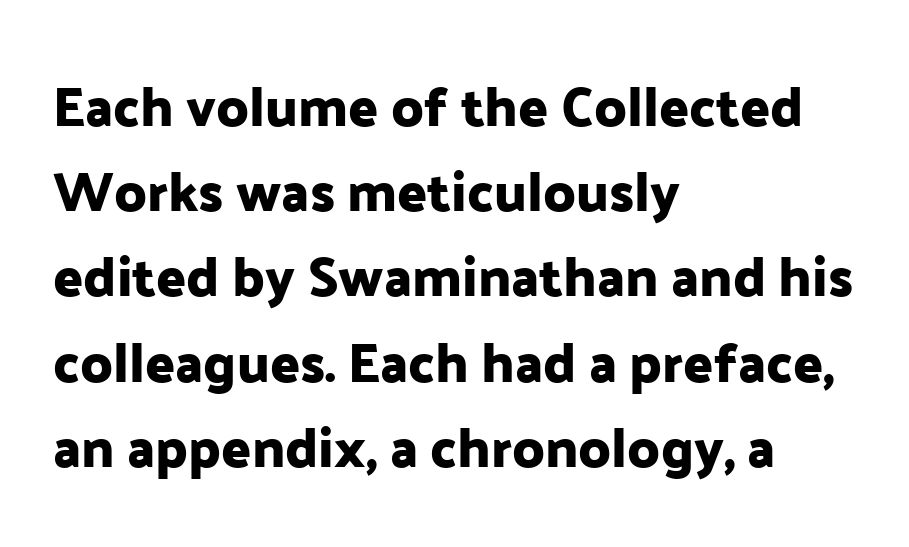
{"serif": "no", "italic": "no", "width": "normal", "stroke_contrast": "low", "x_height": "medium", "monospaced": "no", "underline": "no", "align": "left", "line_spacing": "normal", "line_spacing_ratio": 1.55, "letter_spacing": "normal", "letter_spacing_em": 0.0, "glyph_px": 55}
